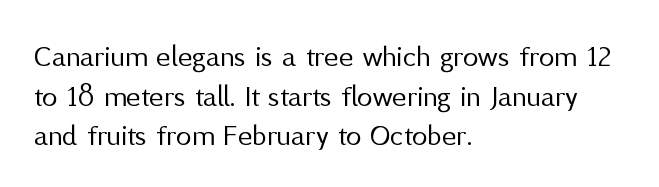
The image shows 31 px regular-weight sans-serif type, upright; set left-aligned, normal line spacing (1.28x), normal letter spacing, not underlined; medium stroke contrast and a medium x-height.
